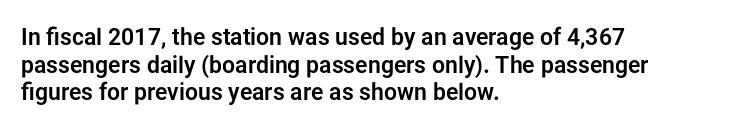
{"italic": "no", "underline": "no", "align": "left", "line_spacing_ratio": 1.2, "letter_spacing": "normal", "letter_spacing_em": 0.0, "glyph_px": 23}
